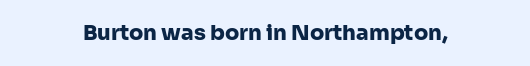
Q: Is the text bold? A: Yes.
Q: Is the text italic (slanted)? A: No, it is upright.
Q: Is the text underlined? A: No.
Q: How is the paragraph aligned? A: Centered.
Q: Is the spacing between letters normal or unusually wide? A: Normal.
